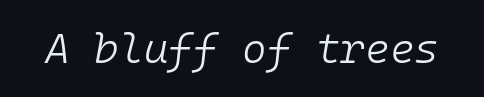
The image shows 42 px light type, italic (leaning right), monospaced; set normal letter spacing, not underlined; low stroke contrast and a medium x-height.
